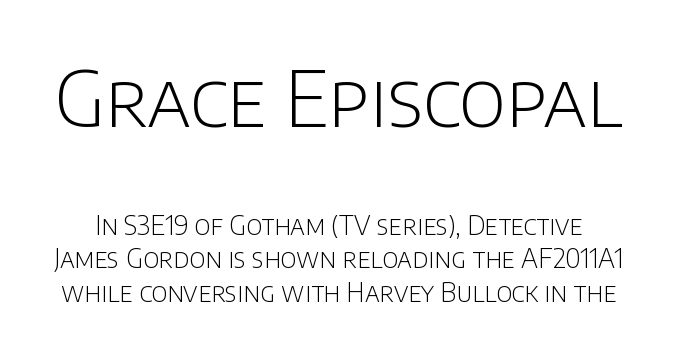
The image shows 77 px light sans-serif type, upright; set normal line spacing (1.29x), normal letter spacing, not underlined; the first (top) block is 2.96x larger; low stroke contrast and a large x-height.
